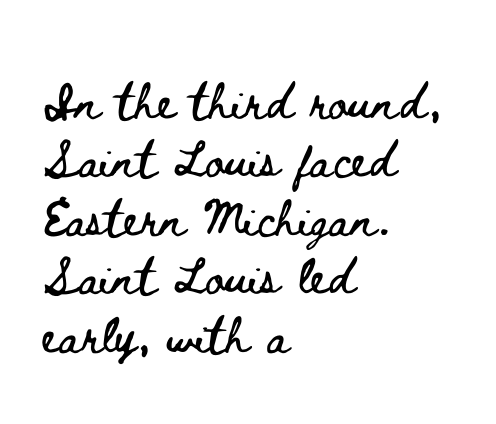
Q: Is the text italic (slanted)? A: Yes.
Q: Is the text underlined? A: No.
Q: How is the paragraph aligned? A: Left-aligned.
Q: Is the spacing between letters normal or unusually wide? A: Normal.
Q: Is the spacing between lines tight, normal or loose? A: Normal.
Q: Width (condensed, normal, or wide)? A: Wide.
Q: Stroke contrast? A: Low.
Q: x-height? A: Small.
Q: Monospaced? A: No.
